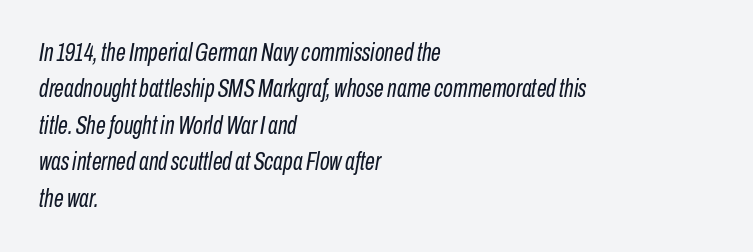
Horizontal alignment here is leftward, the default for most running prose. The specimen omits any rule beneath the text block's lines. This sample uses plain, unmodified letter spacing. This reads as an unemphasized weight, regular at the heaviest. A typesetter would call this leading conventional body-copy spacing. The text carries the slant typical of an italic or oblique font.
